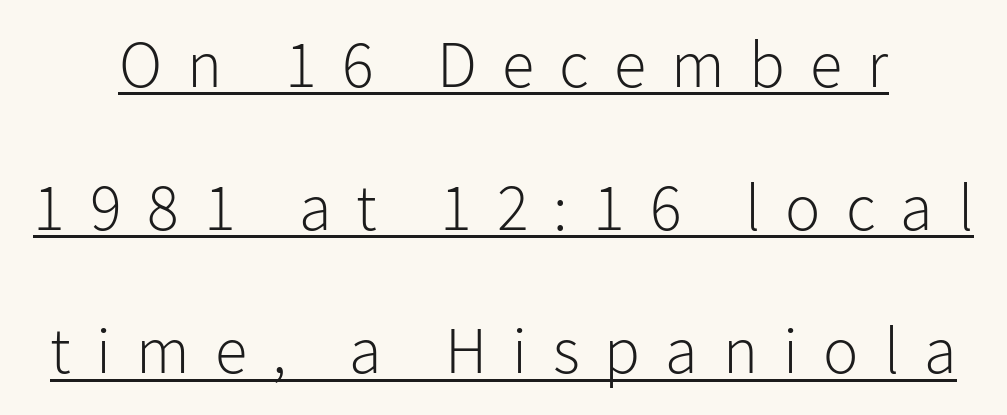
A great deal of white space separates one row of letters from the next. The letters advance in unequal steps, a hallmark of proportional type. To sum up the face: it is a sans, with no serifs. Observe the wide spacing: letters keep a clear distance from each other. Caption: lettering with a line underneath.
